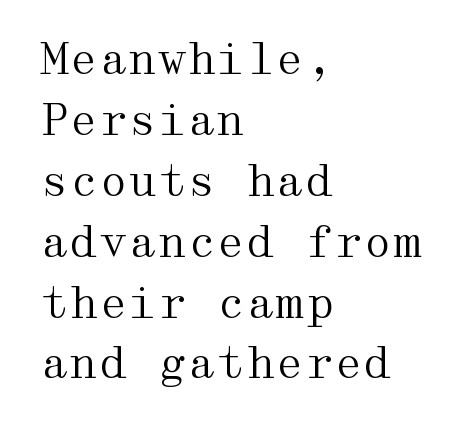
Examine the stroke ends and you'll spot serifs. The face looks like a standard text weight, possibly lighter. A student would call this left alignment; a typographer would say flush left, rag right. Bare-footed words on every line. Letter spacing: default. Evenly set lines give the paragraph a standard silhouette.
